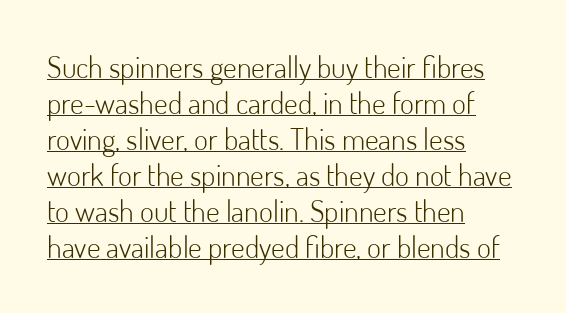
{"serif": "no", "italic": "no", "bold": "no", "weight": "light", "width": "normal", "stroke_contrast": "low", "x_height": "small", "monospaced": "no", "underline": "yes", "align": "left", "line_spacing_ratio": 1.2, "letter_spacing": "normal", "letter_spacing_em": 0.0, "glyph_px": 30}
